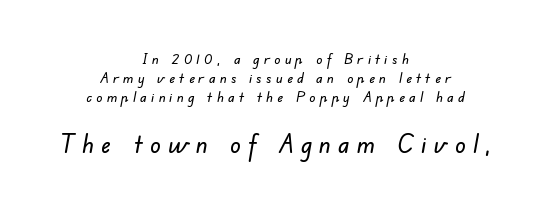
{"underline": "no", "align": "center", "line_spacing": "normal", "line_spacing_ratio": 1.28, "letter_spacing": "wide", "letter_spacing_em": 0.28, "larger_block": "second", "size_ratio": 1.73, "glyph_px": 26}
